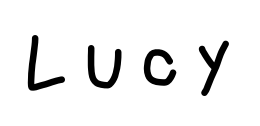
The image shows 73 px regular-weight, condensed sans-serif type, upright; set unusually wide letter spacing (+0.26 em), not underlined; low stroke contrast and a large x-height.
